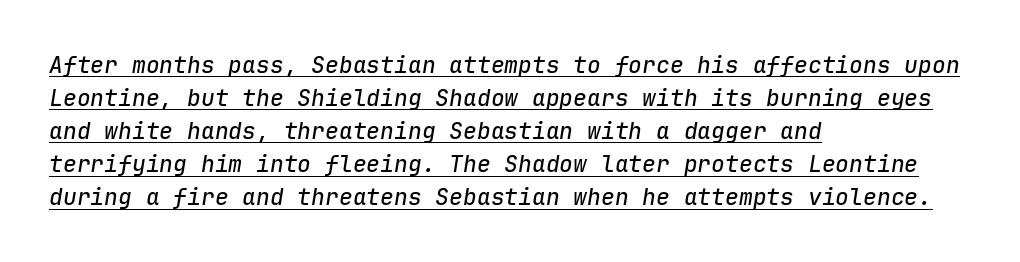
Nothing unusual about the tracking: characters are spaced as the font intends. The words here are underlined. The typesetter chose a ragged-right arrangement here. Yep, that's italic — everything's leaning. The leading is moderate, giving the passage an even texture.
